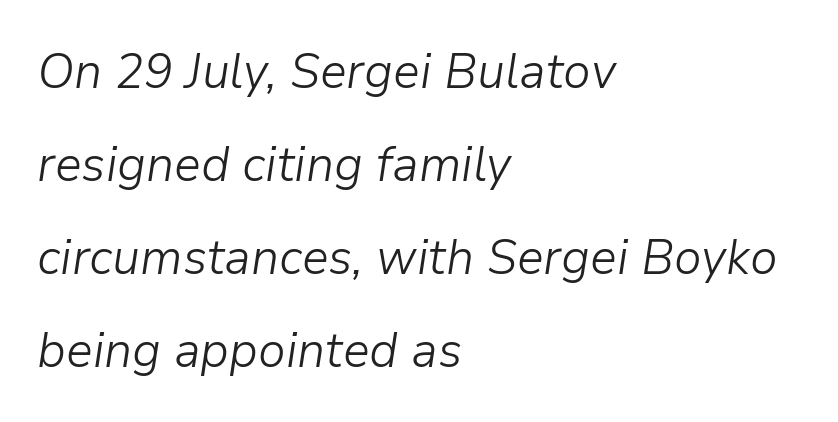
Q: Is the text bold? A: No.
Q: Is the text italic (slanted)? A: Yes, it leans right by about 9 degrees.
Q: Is the text underlined? A: No.
Q: How is the paragraph aligned? A: Left-aligned.
Q: Is the spacing between letters normal or unusually wide? A: Normal.
Q: Width (condensed, normal, or wide)? A: Normal.
Q: Stroke contrast? A: Low.
Q: x-height? A: Medium.
Q: Monospaced? A: No.
